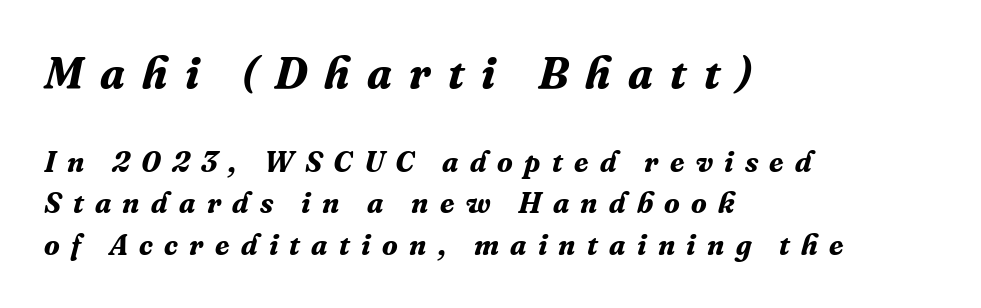
{"serif": "yes", "italic": "yes", "lean": "right", "slant_degrees": 16, "bold": "yes", "weight": "bold", "width": "normal", "stroke_contrast": "medium", "x_height": "medium", "monospaced": "no", "underline": "no", "align": "left", "line_spacing": "normal", "line_spacing_ratio": 1.44, "letter_spacing": "wide", "letter_spacing_em": 0.39, "larger_block": "first", "size_ratio": 1.52, "glyph_px": 44}
